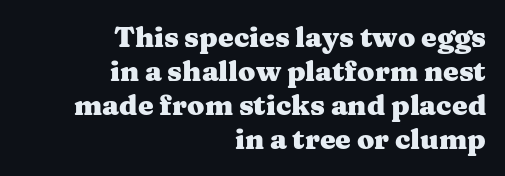
The letters carry serifs — small finishing strokes at the ends of their stems. Varying glyph widths throughout — classic text-font behaviour. This sample uses plain, unmodified letter spacing. Vertical strokes here are truly vertical. Each glyph is drawn with heavy, bold strokes. Typeset ragged left — the right edge is the straight one.
